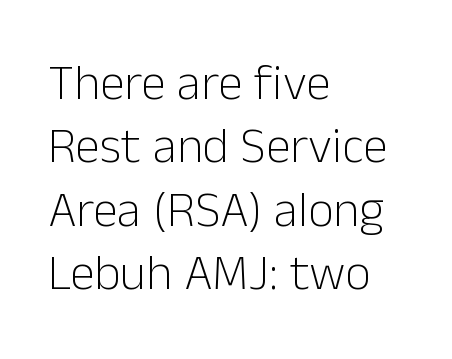
Q: Is the text bold? A: No.
Q: Is the text italic (slanted)? A: No, it is upright.
Q: Is the typeface a serif or a sans-serif typeface? A: Sans-serif.
Q: Is the text underlined? A: No.
Q: How is the paragraph aligned? A: Left-aligned.
Q: Is the spacing between letters normal or unusually wide? A: Normal.
Q: Is the spacing between lines tight, normal or loose? A: Normal.
Q: Width (condensed, normal, or wide)? A: Normal.
Q: Stroke contrast? A: Low.
Q: x-height? A: Medium.
Q: Monospaced? A: No.
